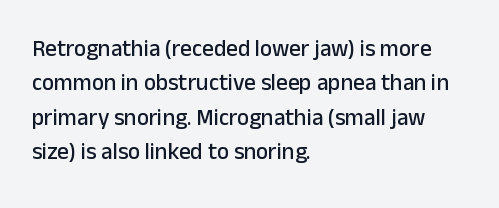
Q: Is the text italic (slanted)? A: No, it is upright.
Q: Is the text underlined? A: No.
Q: How is the paragraph aligned? A: Left-aligned.
Q: Is the spacing between letters normal or unusually wide? A: Normal.
Q: Is the spacing between lines tight, normal or loose? A: Normal.
